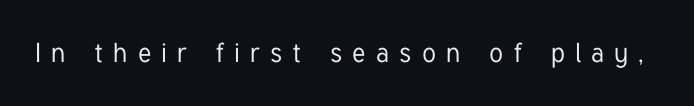
The specimen reads as upright at a glance. The face used here is rendered with a markedly widened letterfit. Beneath every word, the page is bare.
